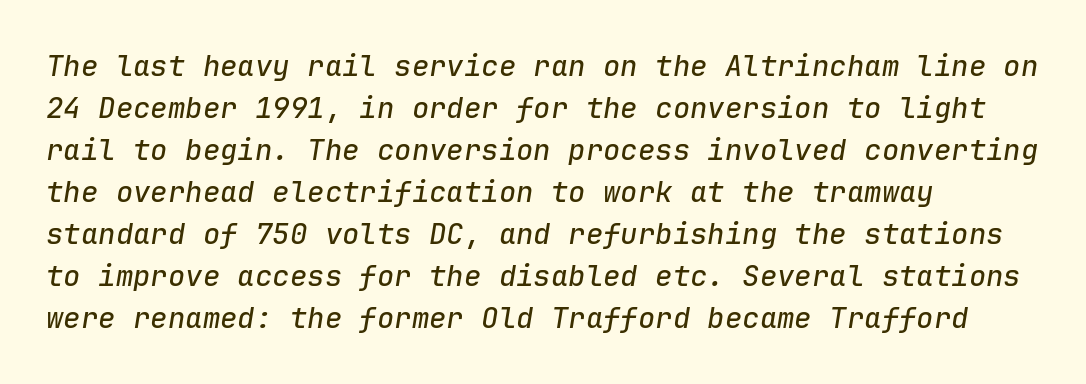
A clean baseline with only descenders dipping below it. You could call the tracking neutral — neither tight nor loose. Notice how descenders clear the ascenders below comfortably — that's standard leading. The typography opts for an oblique posture over an upright one. Every row of glyphs begins at an identical x-position on the left.
